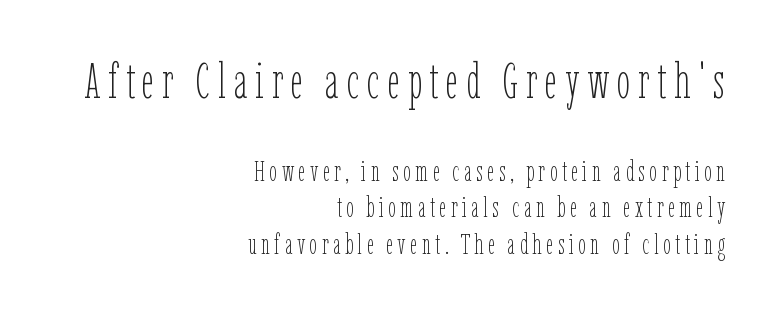
Q: Is the text bold? A: No.
Q: Is the text italic (slanted)? A: No, it is upright.
Q: Is the text underlined? A: No.
Q: How is the paragraph aligned? A: Right-aligned.
Q: Is the spacing between lines tight, normal or loose? A: Normal.
Q: Which block of text is set in a larger size, the first (top) or the second (bottom)? A: The first (top) one.
Q: Width (condensed, normal, or wide)? A: Condensed.
Q: Stroke contrast? A: Low.
Q: x-height? A: Medium.
Q: Monospaced? A: No.
